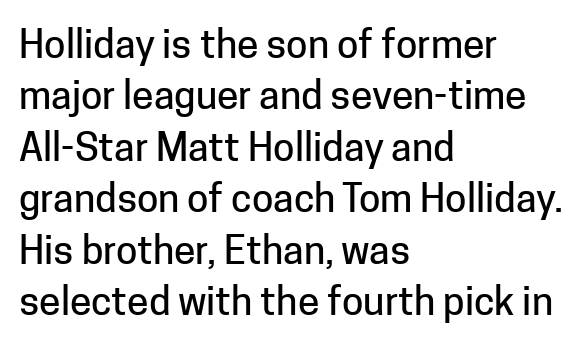
{"serif": "no", "italic": "no", "width": "normal", "stroke_contrast": "low", "x_height": "medium", "monospaced": "no", "underline": "no", "align": "left", "line_spacing": "normal", "line_spacing_ratio": 1.32, "letter_spacing": "normal", "letter_spacing_em": 0.0, "glyph_px": 39}
